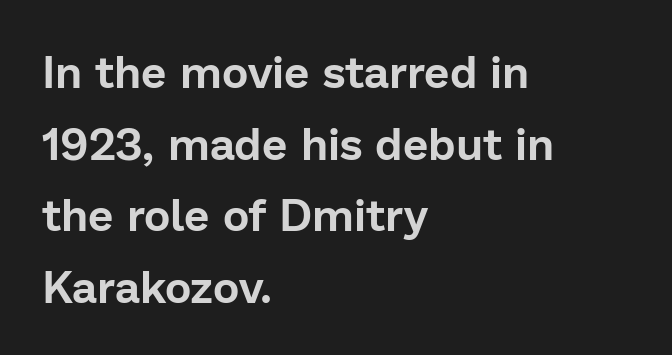
The image shows 45 px sans-serif type, upright; set left-aligned, normal line spacing (1.59x), normal letter spacing, not underlined; low stroke contrast and a medium x-height.
